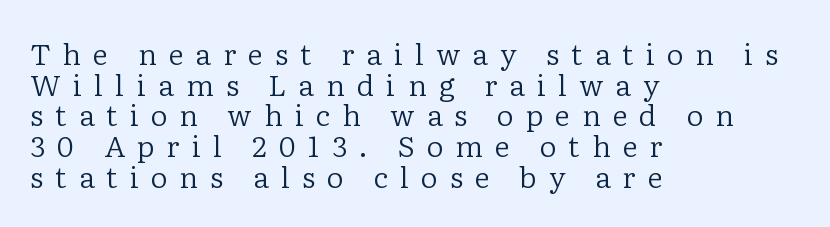
The specimen omits any rule beneath the text block's lines. Look at the tracking — it's clearly loosened, letters drifting apart. Varying glyph widths throughout — classic text-font behaviour. Where is the straight margin? On the left. You could barely slide anything between these rows.
